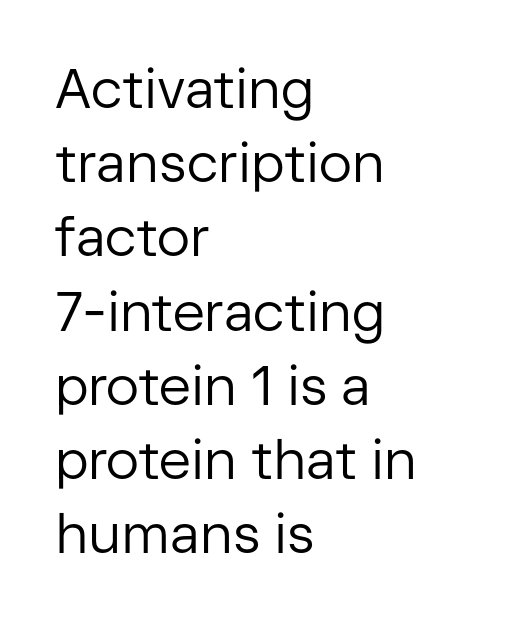
Q: Is the text bold? A: No.
Q: Is the text italic (slanted)? A: No, it is upright.
Q: Is the typeface a serif or a sans-serif typeface? A: Sans-serif.
Q: Is the text underlined? A: No.
Q: How is the paragraph aligned? A: Left-aligned.
Q: Is the spacing between letters normal or unusually wide? A: Normal.
Q: Is the spacing between lines tight, normal or loose? A: Normal.
Q: Width (condensed, normal, or wide)? A: Normal.
Q: Stroke contrast? A: Low.
Q: x-height? A: Medium.
Q: Monospaced? A: No.
